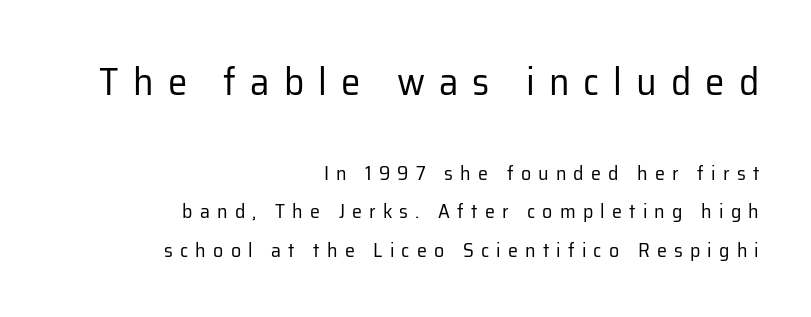
The image shows 39 px regular-weight sans-serif type, upright; set right-aligned, loose line spacing (1.92x), unusually wide letter spacing (+0.36 em), not underlined; the first (top) block is 1.95x larger; low stroke contrast and a medium x-height.
